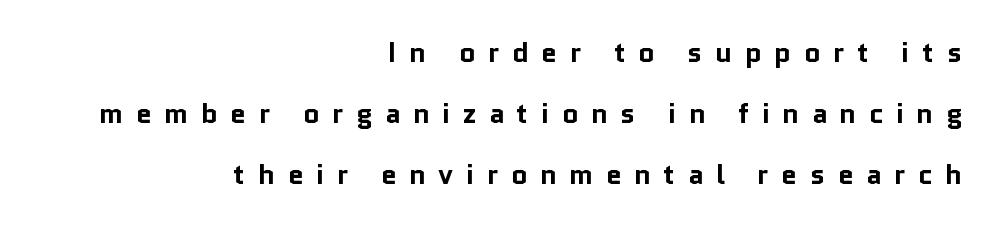
The image shows 28 px bold sans-serif type, upright; set right-aligned, loose line spacing (2.17x), unusually wide letter spacing (+0.45 em), not underlined; low stroke contrast and a medium x-height.
